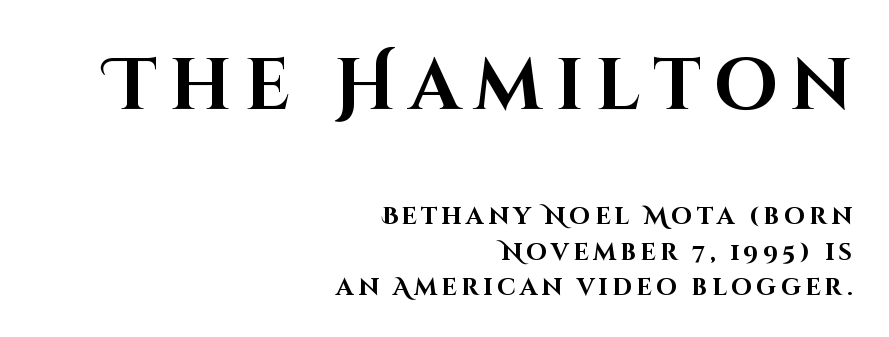
Between these two stacked blocks, the higher one wins on size. The passage is arranged like a letterhead date or caption credit — flush right. Successive baselines arrive at the customary interval. The letters advance in unequal steps, a hallmark of proportional type.
